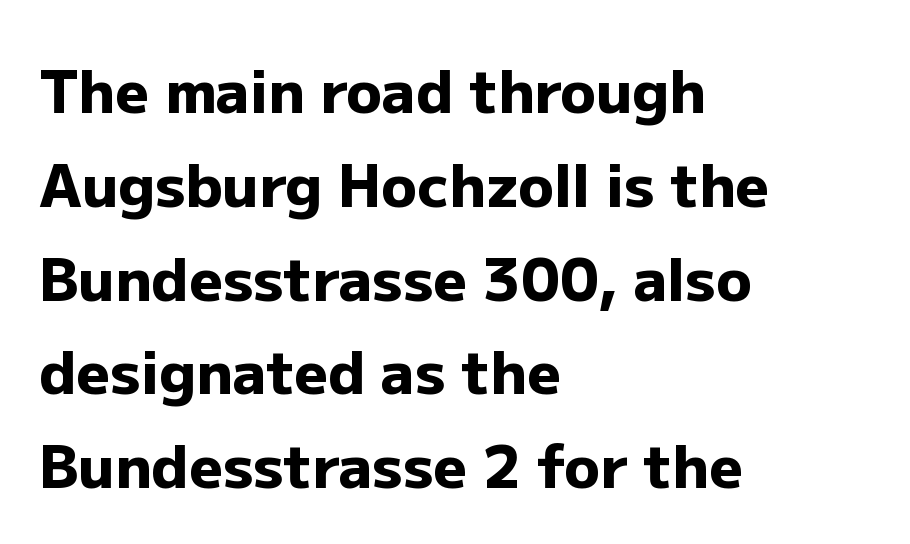
{"serif": "no", "italic": "no", "bold": "yes", "weight": "heavy", "width": "normal", "stroke_contrast": "low", "x_height": "medium", "monospaced": "no", "underline": "no", "align": "left", "line_spacing": "normal", "line_spacing_ratio": 1.59, "letter_spacing": "normal", "letter_spacing_em": 0.0, "glyph_px": 59}
